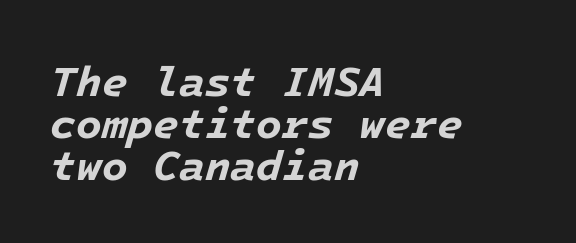
{"italic": "yes", "lean": "right", "slant_degrees": 16, "bold": "yes", "weight": "bold", "width": "normal", "stroke_contrast": "low", "x_height": "medium", "underline": "no", "align": "left", "line_spacing": "tight", "line_spacing_ratio": 1.0, "letter_spacing": "normal", "letter_spacing_em": 0.0, "glyph_px": 42}
